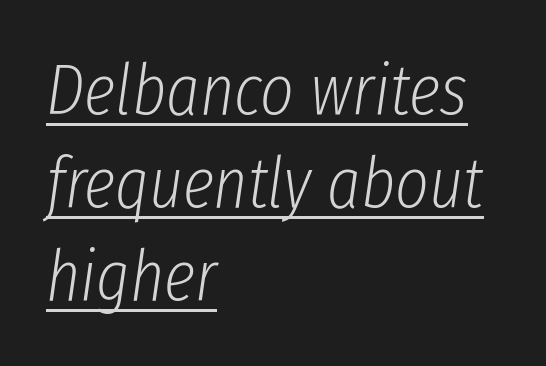
If you measured baseline to baseline, you'd find a middling distance. If you drew a ruler down the left edge, every line would touch it. A light-to-regular cut is what we see here. Designer's note — italics engaged.
